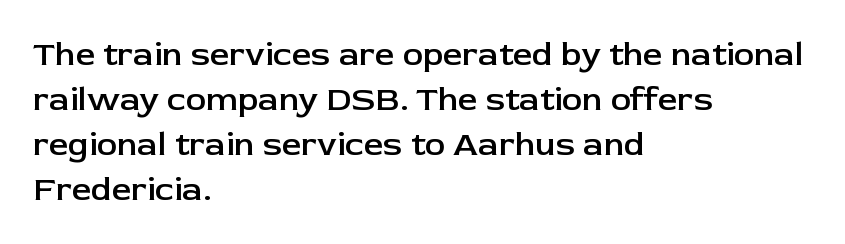
Q: Is the text bold? A: Semi-bold.
Q: Is the text italic (slanted)? A: No, it is upright.
Q: Is the typeface a serif or a sans-serif typeface? A: Sans-serif.
Q: Is the text underlined? A: No.
Q: How is the paragraph aligned? A: Left-aligned.
Q: Is the spacing between letters normal or unusually wide? A: Normal.
Q: Is the spacing between lines tight, normal or loose? A: Normal.
Q: Width (condensed, normal, or wide)? A: Normal.
Q: Stroke contrast? A: Low.
Q: x-height? A: Medium.
Q: Monospaced? A: No.
